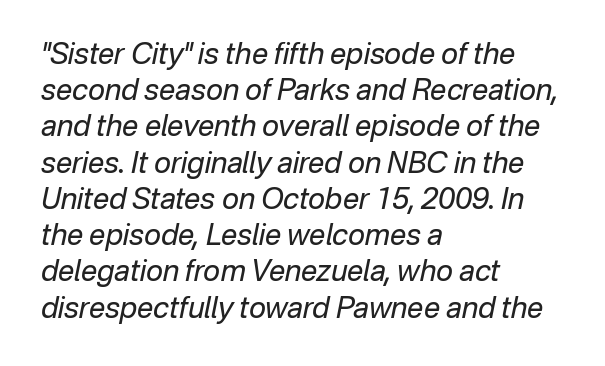
Q: Is the text bold? A: No.
Q: Is the text italic (slanted)? A: Yes, it leans right by about 12 degrees.
Q: Is the text underlined? A: No.
Q: How is the paragraph aligned? A: Left-aligned.
Q: Is the spacing between letters normal or unusually wide? A: Normal.
Q: Is the spacing between lines tight, normal or loose? A: Normal.
Q: Width (condensed, normal, or wide)? A: Normal.
Q: Stroke contrast? A: Low.
Q: x-height? A: Medium.
Q: Monospaced? A: No.
